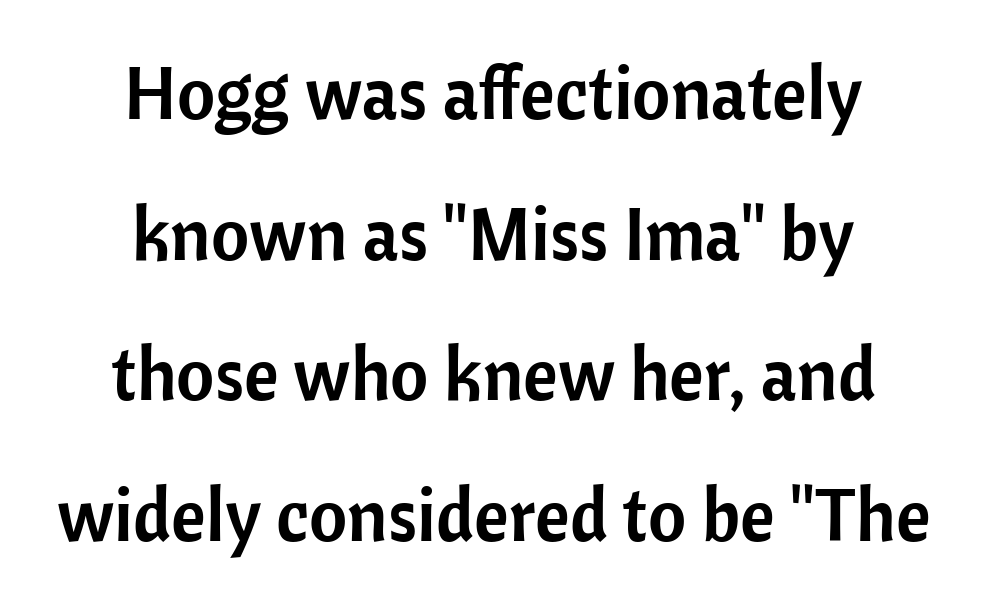
{"serif": "no", "italic": "no", "width": "normal", "stroke_contrast": "low", "x_height": "medium", "monospaced": "no", "underline": "no", "align": "center", "line_spacing": "loose", "line_spacing_ratio": 1.9, "letter_spacing": "normal", "letter_spacing_em": 0.0, "glyph_px": 74}
